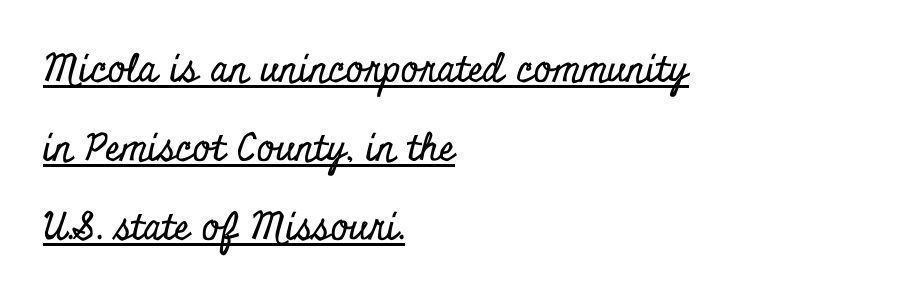
{"serif": "yes", "width": "condensed", "stroke_contrast": "low", "x_height": "small", "monospaced": "no", "underline": "yes", "align": "left", "line_spacing": "loose", "line_spacing_ratio": 2.08, "letter_spacing": "normal", "letter_spacing_em": 0.0, "glyph_px": 38}
